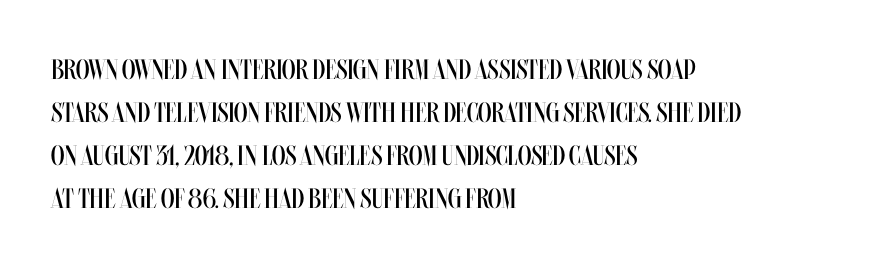
Q: Is the text bold? A: No.
Q: Is the text italic (slanted)? A: No, it is upright.
Q: Is the text underlined? A: No.
Q: How is the paragraph aligned? A: Left-aligned.
Q: Is the spacing between letters normal or unusually wide? A: Normal.
Q: Is the spacing between lines tight, normal or loose? A: Normal.
Q: Width (condensed, normal, or wide)? A: Condensed.
Q: Stroke contrast? A: Medium.
Q: x-height? A: Large.
Q: Monospaced? A: No.
